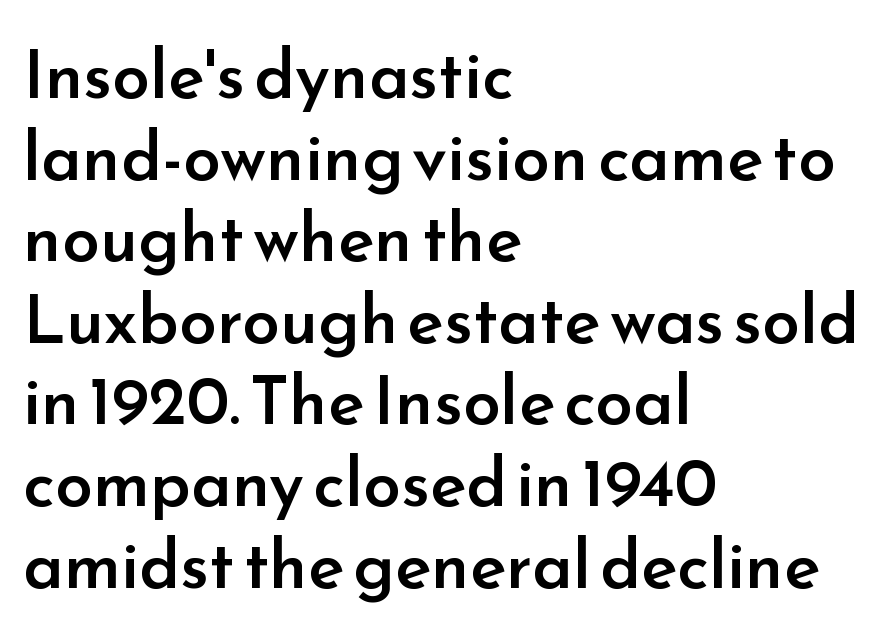
Q: Is the text bold? A: Semi-bold.
Q: Is the text italic (slanted)? A: No, it is upright.
Q: Is the typeface a serif or a sans-serif typeface? A: Sans-serif.
Q: Is the text underlined? A: No.
Q: How is the paragraph aligned? A: Left-aligned.
Q: Is the spacing between letters normal or unusually wide? A: Normal.
Q: Width (condensed, normal, or wide)? A: Normal.
Q: Stroke contrast? A: Low.
Q: x-height? A: Small.
Q: Monospaced? A: No.
